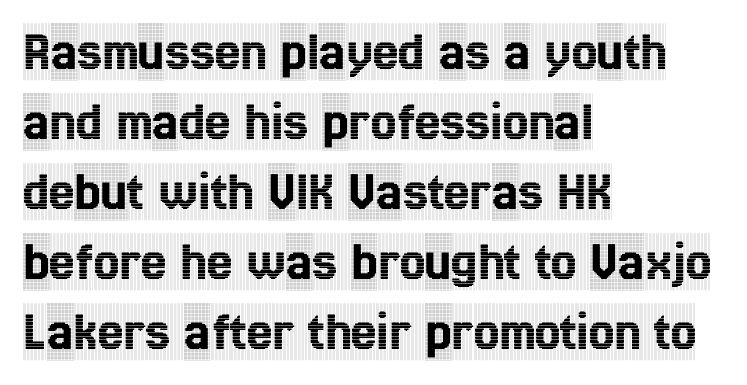
This is the regular roman posture of the typeface. These lines are composed in type with serifs. A typesetter would call this zero additional tracking. Character widths vary here, with narrow letters taking less room than wide ones.
